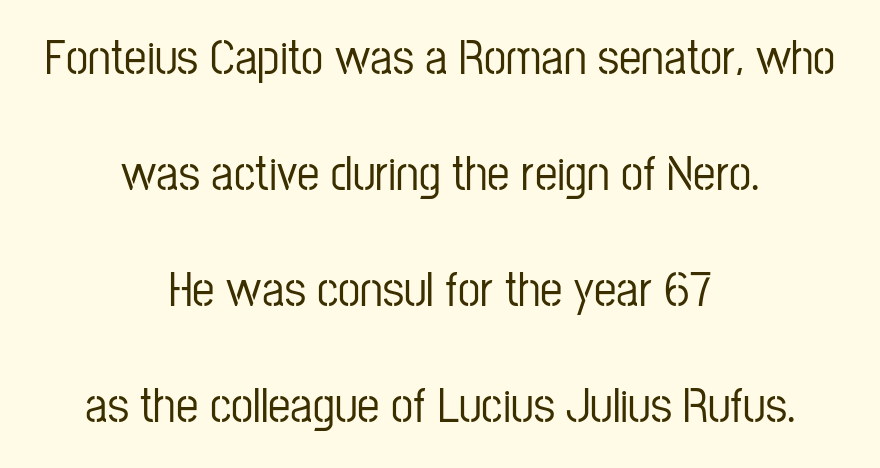
The image shows 50 px condensed sans-serif type, upright; set centered, loose line spacing (2.32x), normal letter spacing, not underlined; low stroke contrast and a medium x-height.
